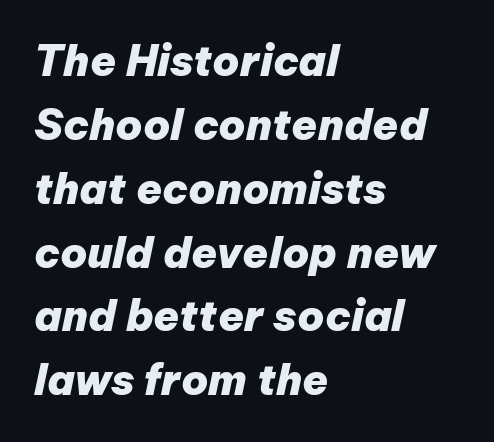
Q: Is the text bold? A: Yes.
Q: Is the text italic (slanted)? A: Yes, it leans right by about 12 degrees.
Q: Is the text underlined? A: No.
Q: How is the paragraph aligned? A: Left-aligned.
Q: Is the spacing between letters normal or unusually wide? A: Normal.
Q: Is the spacing between lines tight, normal or loose? A: Normal.
Q: Width (condensed, normal, or wide)? A: Normal.
Q: Stroke contrast? A: Low.
Q: x-height? A: Medium.
Q: Monospaced? A: No.
